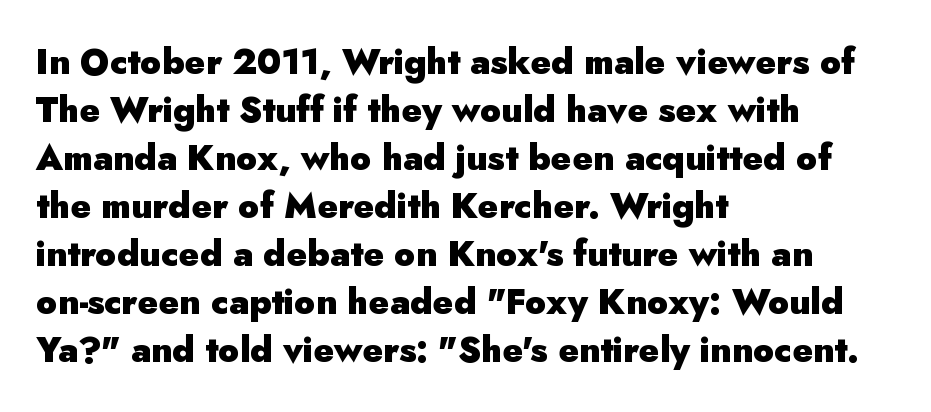
I'd call this a sans setting — the letters go barefoot. Italic? Not at all — the glyphs are vertical. The letters advance in unequal steps, a hallmark of proportional type. The rag falls on the right side of this text block. No word sits above an underline.
